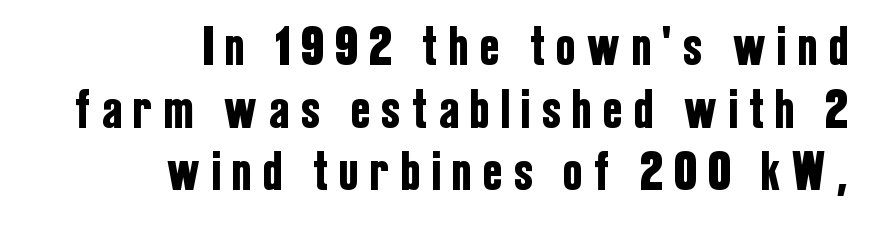
Q: Is the text italic (slanted)? A: No, it is upright.
Q: Is the typeface a serif or a sans-serif typeface? A: Sans-serif.
Q: Is the text underlined? A: No.
Q: How is the paragraph aligned? A: Right-aligned.
Q: Is the spacing between letters normal or unusually wide? A: Unusually wide.
Q: Is the spacing between lines tight, normal or loose? A: Tight.
Q: Width (condensed, normal, or wide)? A: Condensed.
Q: Stroke contrast? A: Low.
Q: x-height? A: Medium.
Q: Monospaced? A: No.
